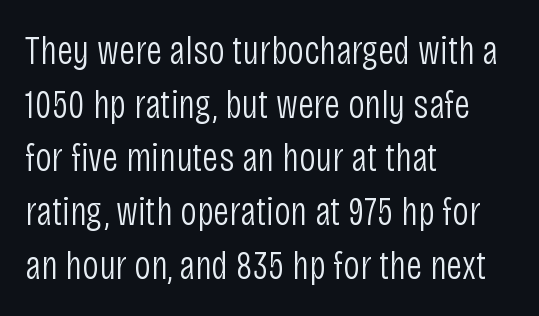
{"serif": "no", "italic": "no", "bold": "no", "weight": "light", "width": "condensed", "stroke_contrast": "low", "x_height": "large", "monospaced": "no", "underline": "no", "align": "left", "line_spacing": "normal", "line_spacing_ratio": 1.31, "letter_spacing": "normal", "letter_spacing_em": 0.0, "glyph_px": 41}
